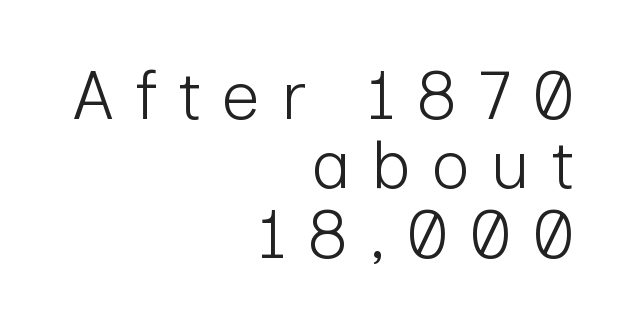
The image shows 68 px light sans-serif type, upright; set right-aligned, tight line spacing (1.02x), unusually wide letter spacing (+0.3 em), not underlined; low stroke contrast and a medium x-height.
